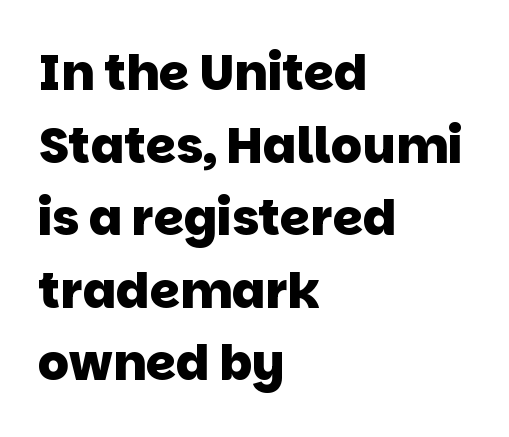
{"serif": "no", "bold": "yes", "weight": "heavy", "width": "normal", "stroke_contrast": "low", "x_height": "large", "monospaced": "no", "underline": "no", "align": "left", "line_spacing": "normal", "line_spacing_ratio": 1.48, "letter_spacing": "normal", "letter_spacing_em": 0.0, "glyph_px": 49}
